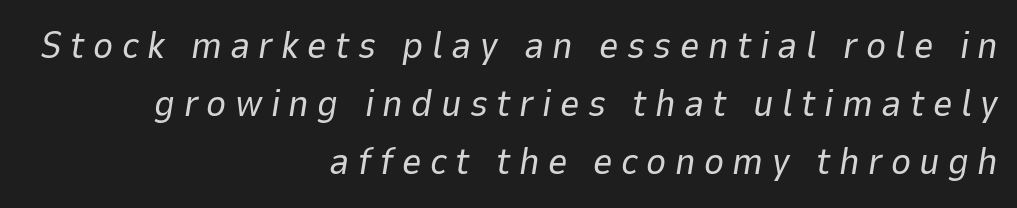
Casual observation: everything's shoved over to the right. The lines sit at an ordinary, default distance from one another. The rendering inserts visible extra space after every character. Letters have the restrained weight of plain body copy at most.
